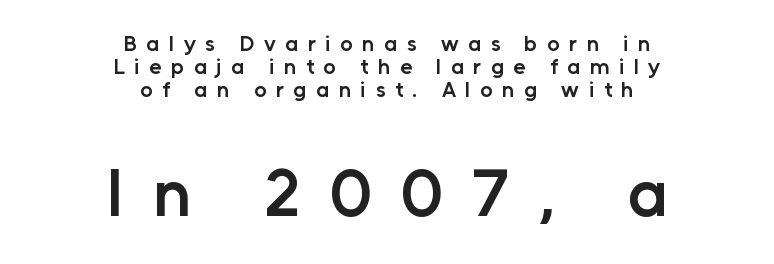
{"serif": "no", "italic": "no", "bold": "semi", "weight": "semibold", "width": "normal", "stroke_contrast": "low", "x_height": "medium", "monospaced": "no", "underline": "no", "align": "center", "line_spacing": "tight", "line_spacing_ratio": 1.04, "letter_spacing": "wide", "letter_spacing_em": 0.43, "larger_block": "second", "size_ratio": 3.05, "glyph_px": 67}
